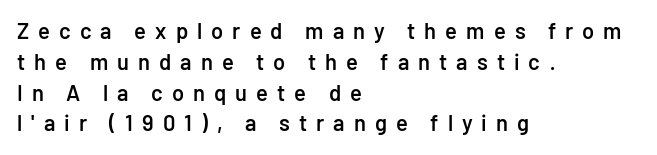
Quick note: interline space is typical. The typesetting leans somewhat heavy: a semibold. The string is rendered with underlining switched off. How are the letters spaced? Widely, with obvious added tracking.
